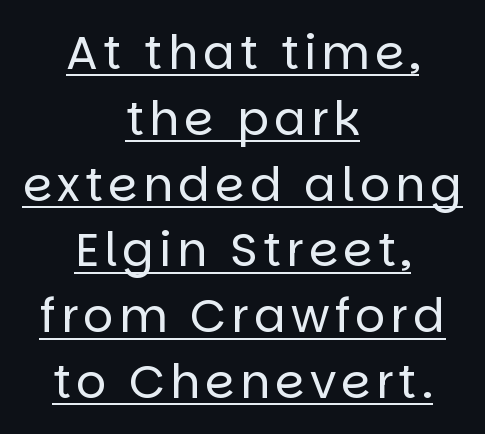
{"serif": "no", "italic": "no", "bold": "no", "weight": "regular", "width": "normal", "stroke_contrast": "low", "x_height": "large", "monospaced": "no", "underline": "yes", "align": "center", "line_spacing": "normal", "line_spacing_ratio": 1.4, "glyph_px": 47}
